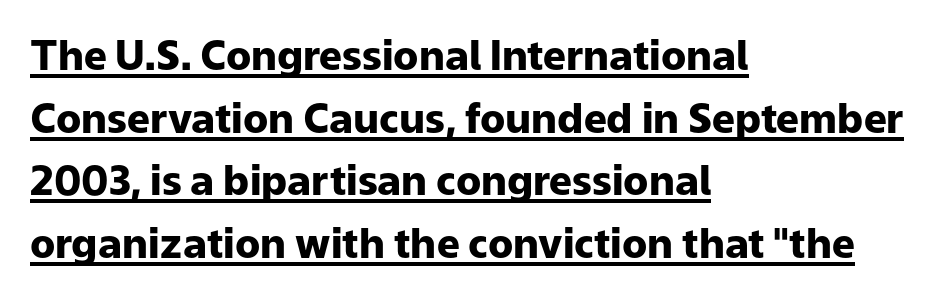
A typesetter would call this proportional, since set widths differ per character. The passage shown is emphatically bold. This sample uses an upright cut, with every glyph sitting square on the baseline. Is this a sans? Yes — the strokes have no serifs. How are the letters spaced? Ordinarily, with no added tracking.
